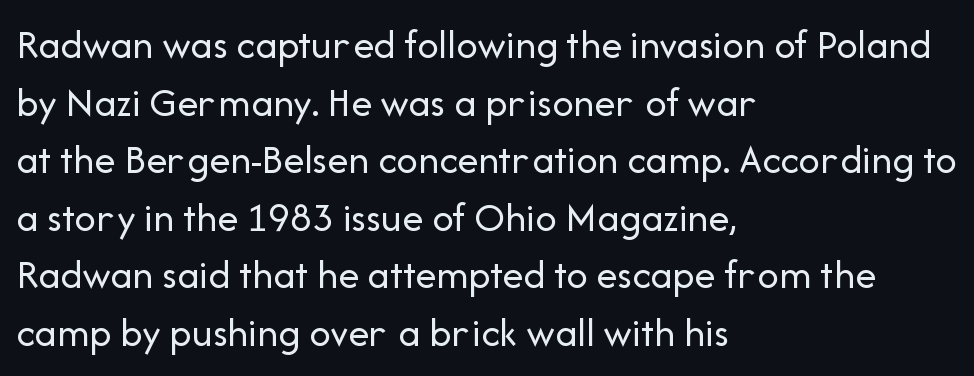
The image shows 42 px regular-weight sans-serif type, upright; set left-aligned, normal line spacing (1.37x), normal letter spacing, not underlined; low stroke contrast and a medium x-height.
